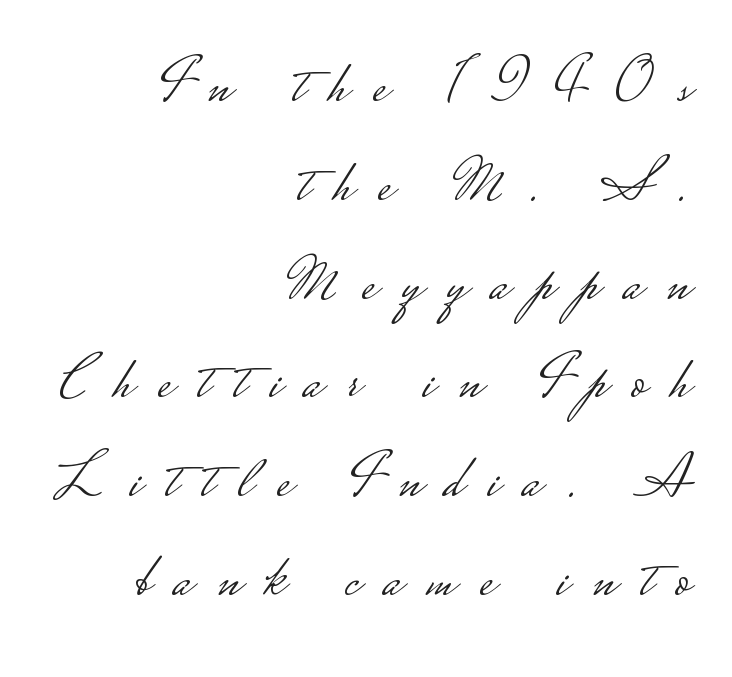
Each letter keeps its own natural width here, so spacing adapts to shape. The setting favours the right margin, as signatures and pull-quotes sometimes do. Short note: letters widely spaced.
